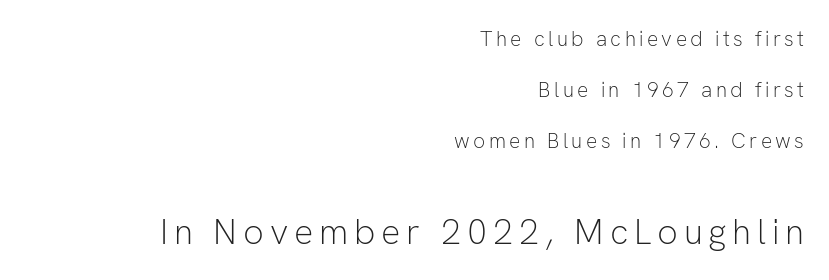
Q: Is the text bold? A: No.
Q: Is the text italic (slanted)? A: No, it is upright.
Q: Is the typeface a serif or a sans-serif typeface? A: Sans-serif.
Q: Is the text underlined? A: No.
Q: How is the paragraph aligned? A: Right-aligned.
Q: Is the spacing between lines tight, normal or loose? A: Loose.
Q: Which block of text is set in a larger size, the first (top) or the second (bottom)? A: The second (bottom) one.
Q: Width (condensed, normal, or wide)? A: Normal.
Q: Stroke contrast? A: Low.
Q: x-height? A: Medium.
Q: Monospaced? A: No.
